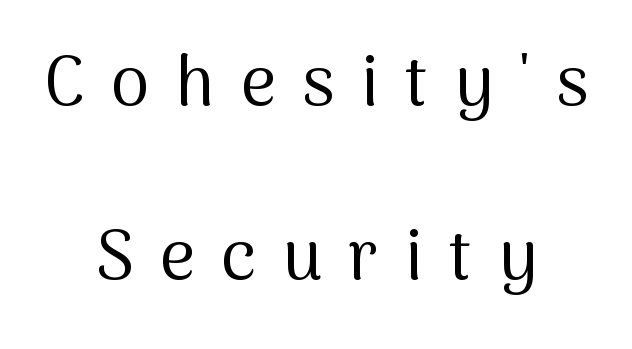
Q: Is the text bold? A: No.
Q: Is the text italic (slanted)? A: No, it is upright.
Q: Is the typeface a serif or a sans-serif typeface? A: Sans-serif.
Q: Is the text underlined? A: No.
Q: How is the paragraph aligned? A: Centered.
Q: Is the spacing between letters normal or unusually wide? A: Unusually wide.
Q: Is the spacing between lines tight, normal or loose? A: Loose.
Q: Width (condensed, normal, or wide)? A: Normal.
Q: Stroke contrast? A: Medium.
Q: x-height? A: Medium.
Q: Monospaced? A: No.
